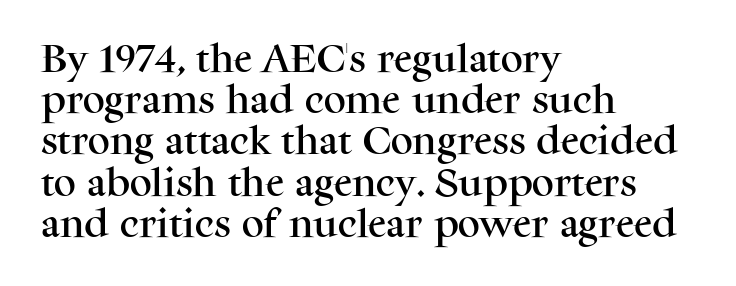
Q: Is the text italic (slanted)? A: No, it is upright.
Q: Is the typeface a serif or a sans-serif typeface? A: Serif.
Q: Is the text underlined? A: No.
Q: How is the paragraph aligned? A: Left-aligned.
Q: Is the spacing between letters normal or unusually wide? A: Normal.
Q: Is the spacing between lines tight, normal or loose? A: Normal.
Q: Width (condensed, normal, or wide)? A: Normal.
Q: Stroke contrast? A: Medium.
Q: x-height? A: Medium.
Q: Monospaced? A: No.
